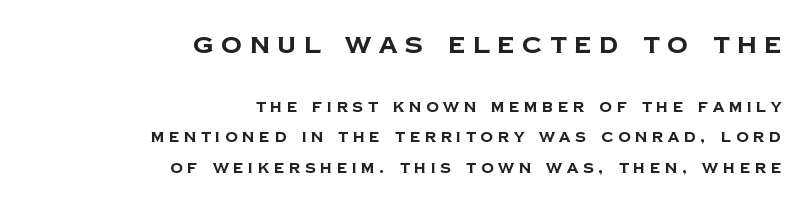
Where is the straight margin? On the right. The horizontal fit of the characters is loose and conspicuously gappy. The foot of each line stays bare and open. The glyphs have the mass of a bold cut. Here the first block reads like a headline and the second like body copy. The line-height multiplier appears high, well above default.
